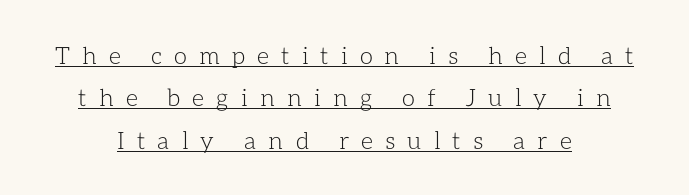
What decoration does the sample have? An underline. The setting favours the middle, as headings and verse often do. No letter is thick-stroked: the sample isn't bold. Honestly, the letter spacing is so wide it's the main thing you notice.
